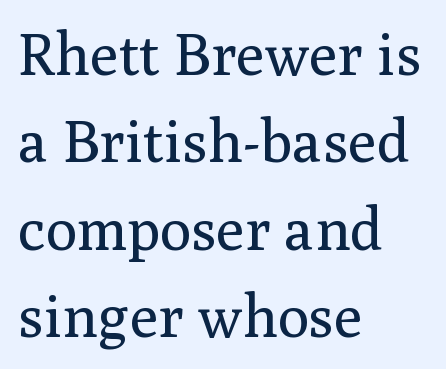
Look at the tracking — it's just the regular setting, nothing added. Horizontal bands of white between lines are of average thickness. Posture: straight, roman, zero tilt. This sample has the flowing, uneven cadence of proportional lettering. Each stroke keeps to a modest, everyday thickness or less. To sum up the face: it has serifs.
